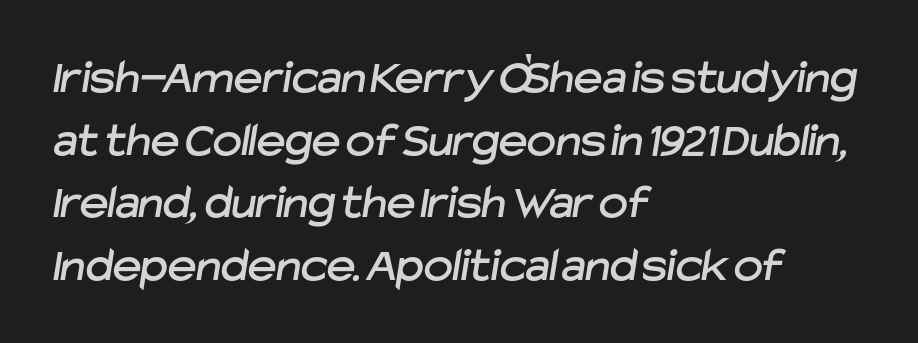
The image shows 49 px sans-serif type; set left-aligned, normal line spacing (1.28x), normal letter spacing, not underlined; low stroke contrast and a medium x-height.
